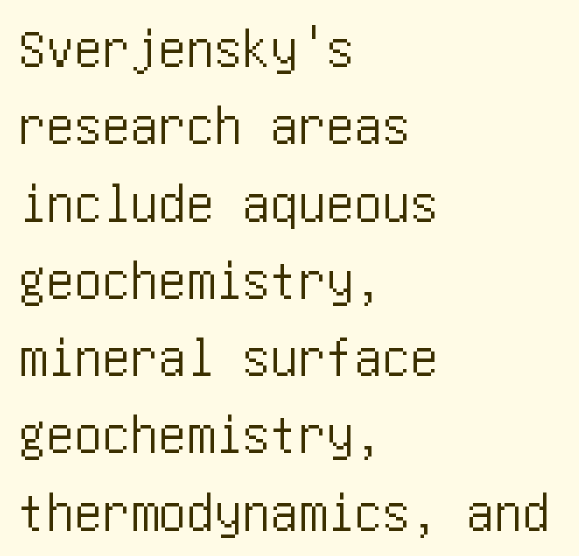
Horizontal bands of white between lines are of average thickness. How are the letters spaced? Ordinarily, with no added tracking. Every stem runs plumb, perpendicular to the baseline. In CSS terms this would be text-align: left. The zone under the glyphs is completely vacant. In terms of letterform style, serifs are entirely absent.
